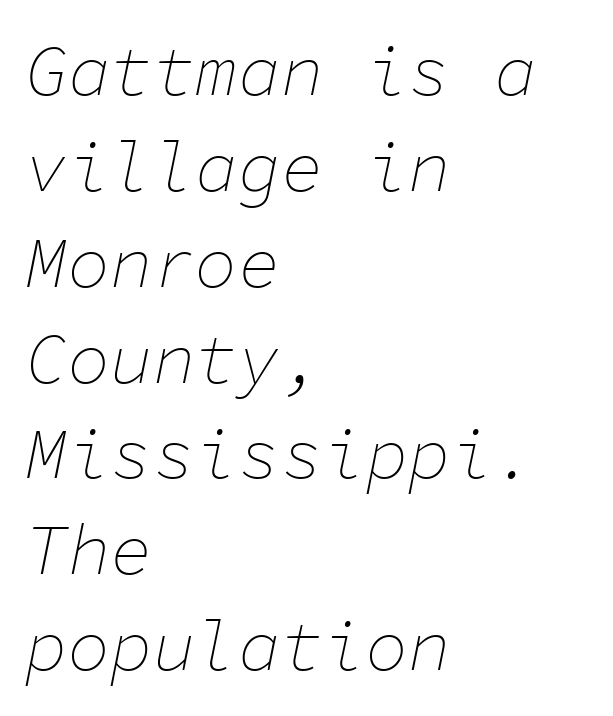
The image shows 71 px thin type, italic (leaning right), monospaced; set left-aligned, normal line spacing (1.35x), normal letter spacing, not underlined; low stroke contrast and a medium x-height.
